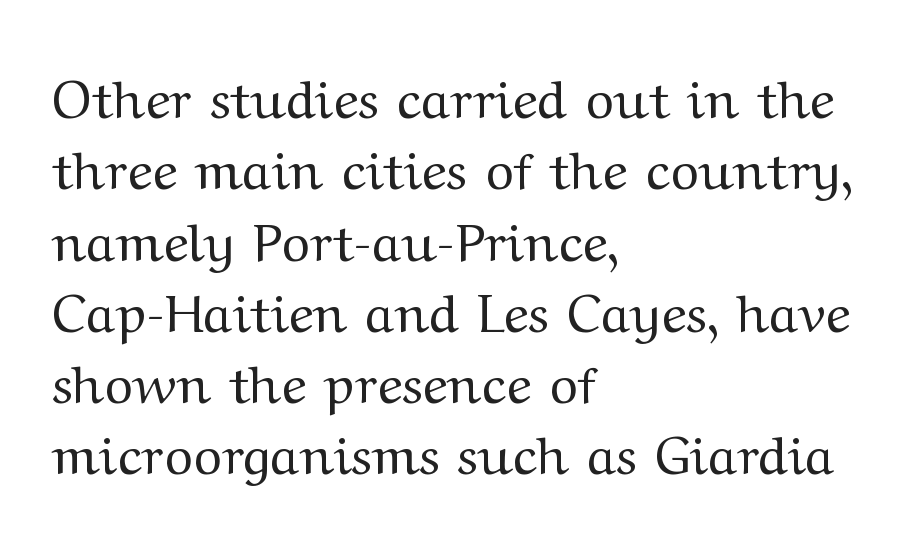
Look at the tracking — it's just the regular setting, nothing added. The lines in this sample share a left origin and differ only in where they stop. These lines are rendered in a variable-pitch font. The passage shown stacks its lines at a standard gap. Classification — serif.
